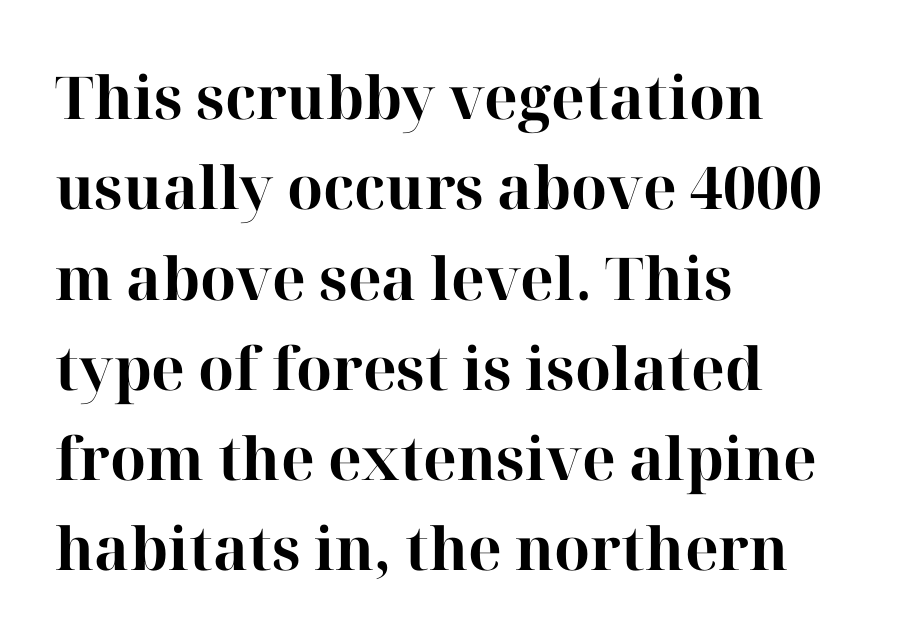
Has an underline been added? It has not. Font category for this specimen: serif. The setting favours the left margin, as ordinary paragraphs usually do. A typesetter would call this zero additional tracking. Summary of vertical rhythm: regular, with standard interline spacing. You can tell it's not italic because the verticals are truly vertical.
